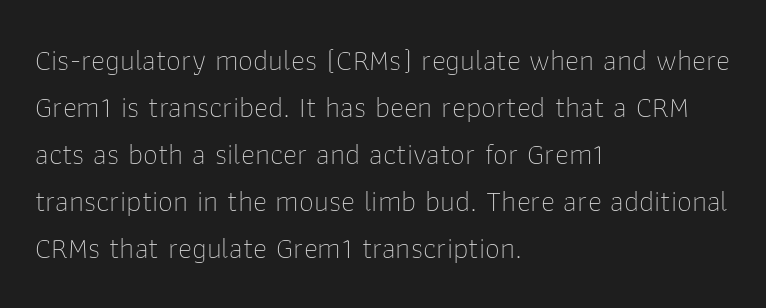
Q: Is the text bold? A: No.
Q: Is the text italic (slanted)? A: No, it is upright.
Q: Is the typeface a serif or a sans-serif typeface? A: Sans-serif.
Q: Is the text underlined? A: No.
Q: How is the paragraph aligned? A: Left-aligned.
Q: Is the spacing between letters normal or unusually wide? A: Normal.
Q: Is the spacing between lines tight, normal or loose? A: Normal.
Q: Width (condensed, normal, or wide)? A: Normal.
Q: Stroke contrast? A: Low.
Q: x-height? A: Medium.
Q: Monospaced? A: No.
